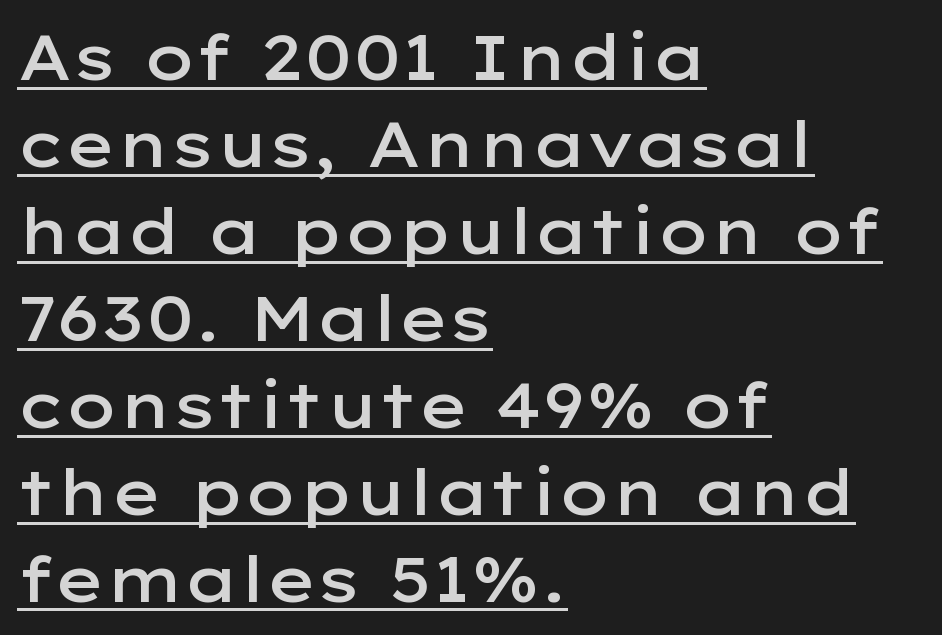
The image shows 63 px semibold, wide sans-serif type, upright; set left-aligned, normal line spacing (1.38x), normal letter spacing, underlined; low stroke contrast and a medium x-height.
